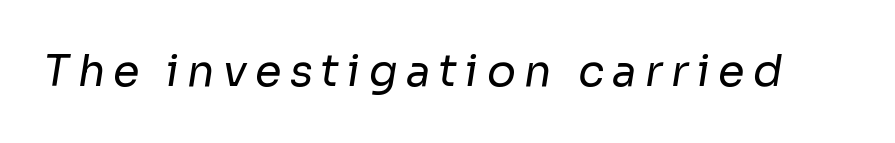
The image shows 43 px regular-weight sans-serif type; set not underlined; low stroke contrast and a medium x-height.
